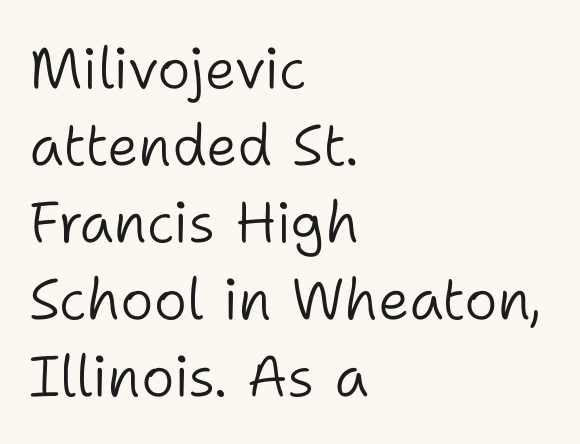
The image shows 57 px light sans-serif type, upright; set left-aligned, normal line spacing (1.35x), normal letter spacing, not underlined; low stroke contrast and a medium x-height.
